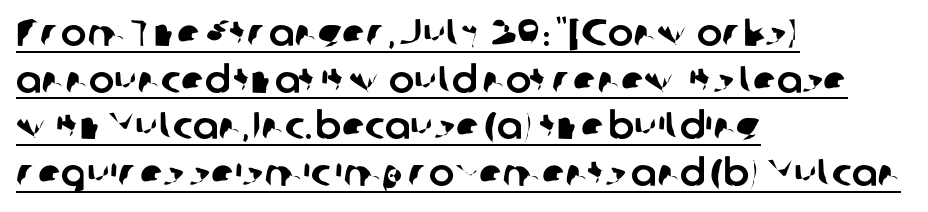
{"serif": "no", "width": "normal", "stroke_contrast": "low", "x_height": "medium", "monospaced": "no", "underline": "yes", "align": "left", "line_spacing_ratio": 1.23, "letter_spacing": "normal", "letter_spacing_em": 0.0, "glyph_px": 38}
